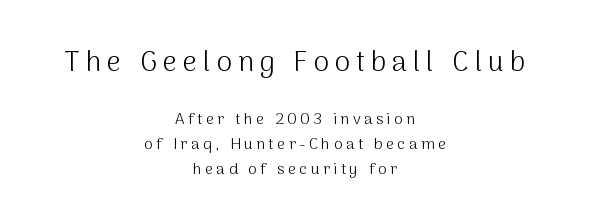
On a weight scale, this lands at 450 or below. Nope, no serifs anywhere on these letters. Visually the block forms a symmetrical silhouette, jagged on both flanks. Note the varied advance widths — an 'i' is clearly narrower than an 'm'. What stands out about the letter spacing? Its width — letters are far apart. Notice how the stems are strictly vertical — no italics here.
